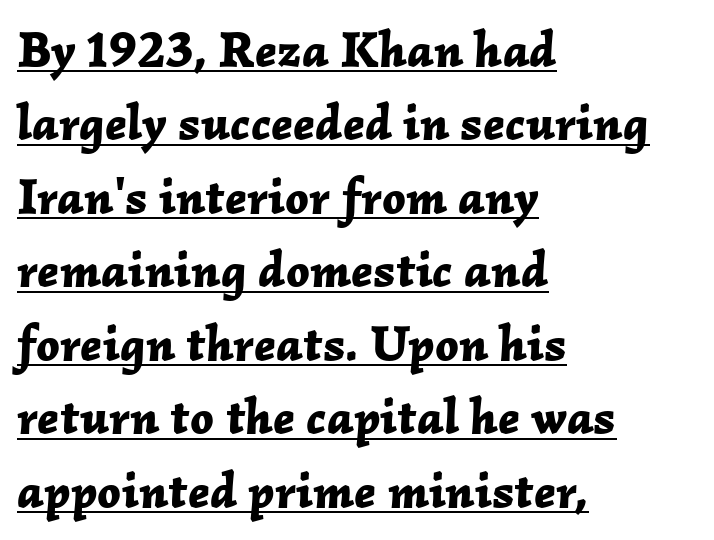
{"italic": "yes", "lean": "right", "slant_degrees": 2, "bold": "yes", "weight": "bold", "width": "normal", "stroke_contrast": "low", "x_height": "medium", "monospaced": "no", "underline": "yes", "align": "left", "line_spacing": "normal", "line_spacing_ratio": 1.44, "letter_spacing": "normal", "letter_spacing_em": 0.0, "glyph_px": 51}
